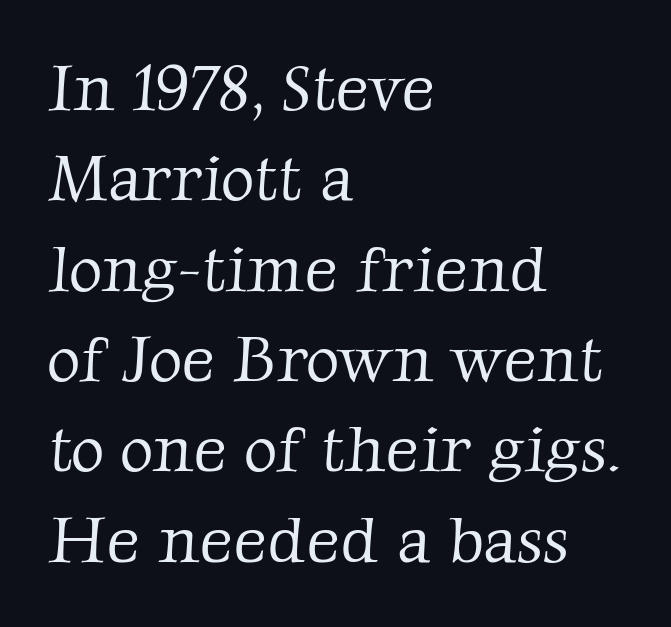
Q: Is the text bold? A: No.
Q: Is the typeface a serif or a sans-serif typeface? A: Serif.
Q: Is the text underlined? A: No.
Q: How is the paragraph aligned? A: Left-aligned.
Q: Is the spacing between letters normal or unusually wide? A: Normal.
Q: Is the spacing between lines tight, normal or loose? A: Normal.
Q: Width (condensed, normal, or wide)? A: Normal.
Q: Stroke contrast? A: Low.
Q: x-height? A: Medium.
Q: Monospaced? A: No.
